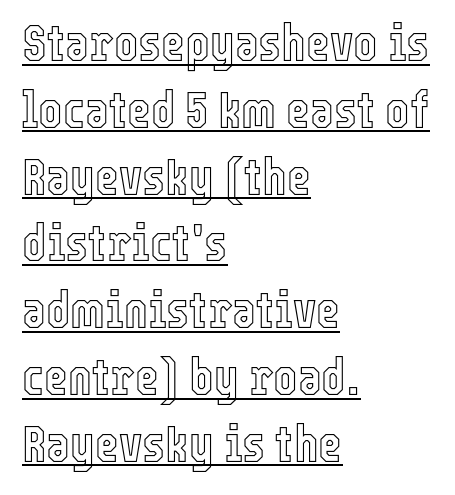
{"italic": "no", "width": "condensed", "x_height": "medium", "monospaced": "no", "underline": "yes", "align": "left", "line_spacing": "normal", "line_spacing_ratio": 1.31, "letter_spacing": "normal", "letter_spacing_em": 0.0, "glyph_px": 51}
